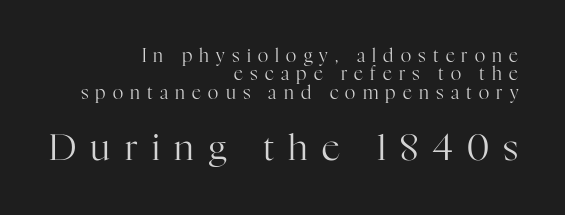
The image shows 36 px regular-weight serif type, upright; set right-aligned, tight line spacing (1.02x), unusually wide letter spacing (+0.4 em), not underlined; the second (bottom) block is 2.0x larger; high stroke contrast and a medium x-height.
